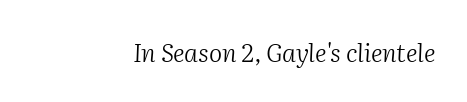
Emphasis-style slanted type is in use. Look at the tracking — it's just the regular setting, nothing added. Heft: none added — not bold. These lines stack with their right ends in a neat column.
